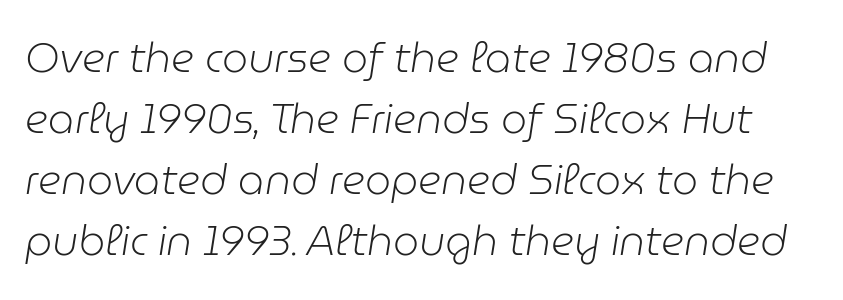
The image shows 41 px light type, italic (leaning right); set normal line spacing (1.49x), normal letter spacing, not underlined; low stroke contrast and a medium x-height.
